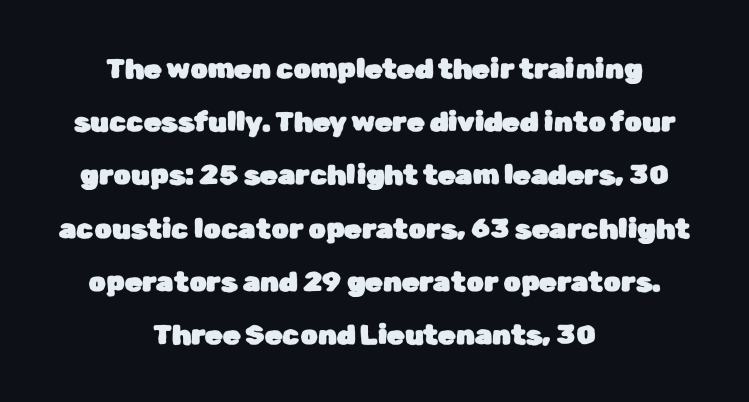
Q: Is the text italic (slanted)? A: No, it is upright.
Q: Is the typeface a serif or a sans-serif typeface? A: Sans-serif.
Q: Is the text underlined? A: No.
Q: How is the paragraph aligned? A: Centered.
Q: Is the spacing between letters normal or unusually wide? A: Normal.
Q: Is the spacing between lines tight, normal or loose? A: Loose.
Q: Width (condensed, normal, or wide)? A: Normal.
Q: Stroke contrast? A: Low.
Q: x-height? A: Medium.
Q: Monospaced? A: No.
